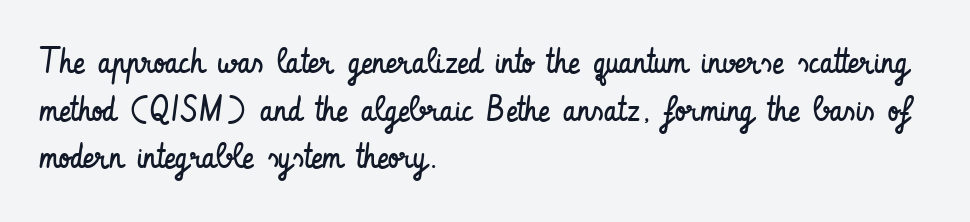
The image shows 35 px regular-weight, condensed sans-serif type, upright; set left-aligned, normal line spacing (1.36x), normal letter spacing, not underlined; low stroke contrast and a small x-height.
